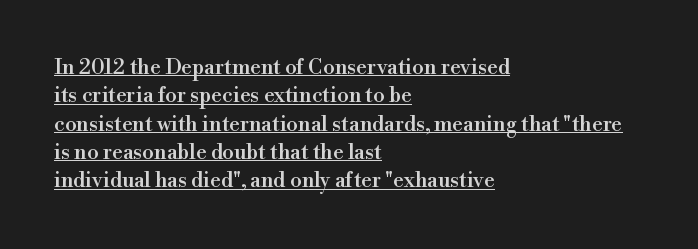
The passage is arranged the way most books set body copy — flush left. Is there much room between lines? A standard amount, neither cramped nor airy. Caption: lettering with a line underneath. These lines were composed using upright roman letters. Glyph-to-glyph distance matches everyday printed text.
